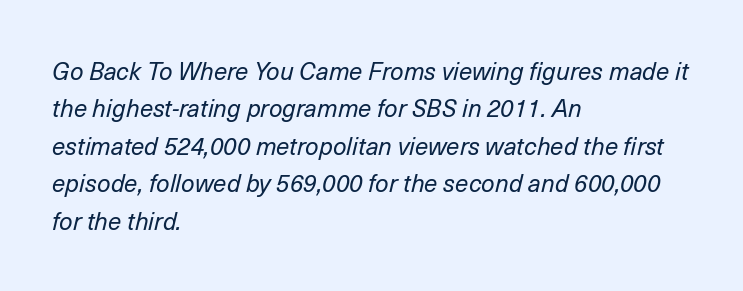
Q: Is the text bold? A: No.
Q: Is the text italic (slanted)? A: Yes, it leans right by about 14 degrees.
Q: Is the text underlined? A: No.
Q: How is the paragraph aligned? A: Left-aligned.
Q: Is the spacing between letters normal or unusually wide? A: Normal.
Q: Is the spacing between lines tight, normal or loose? A: Normal.
